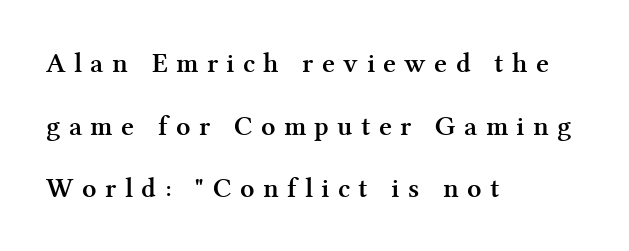
{"serif": "yes", "italic": "no", "bold": "yes", "weight": "semibold", "width": "normal", "stroke_contrast": "medium", "x_height": "medium", "monospaced": "no", "underline": "no", "align": "left", "line_spacing": "loose", "line_spacing_ratio": 2.24, "letter_spacing": "wide", "letter_spacing_em": 0.3, "glyph_px": 28}
